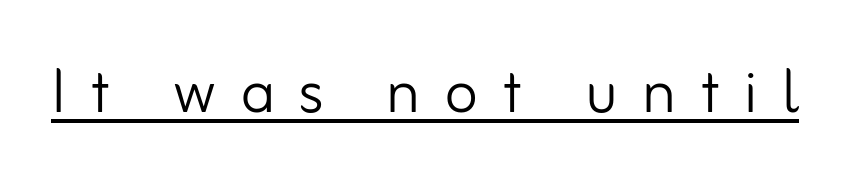
Q: Is the text bold? A: No.
Q: Is the text italic (slanted)? A: No, it is upright.
Q: Is the typeface a serif or a sans-serif typeface? A: Sans-serif.
Q: Is the text underlined? A: Yes.
Q: Is the spacing between letters normal or unusually wide? A: Unusually wide.
Q: Width (condensed, normal, or wide)? A: Normal.
Q: Stroke contrast? A: Low.
Q: x-height? A: Small.
Q: Monospaced? A: No.
